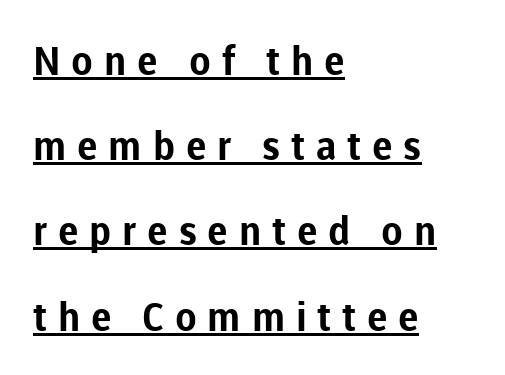
The image shows 40 px bold sans-serif type, upright; set left-aligned, loose line spacing (2.13x), unusually wide letter spacing (+0.27 em), underlined; low stroke contrast and a medium x-height.
